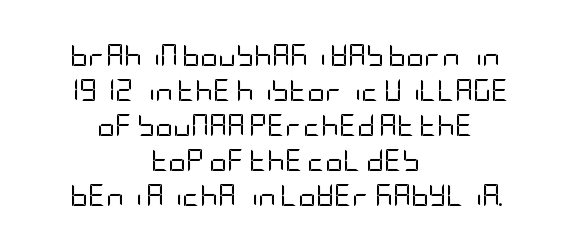
{"italic": "no", "bold": "no", "underline": "no", "align": "center", "line_spacing": "normal", "line_spacing_ratio": 1.59, "letter_spacing": "normal", "letter_spacing_em": 0.0, "glyph_px": 22}
